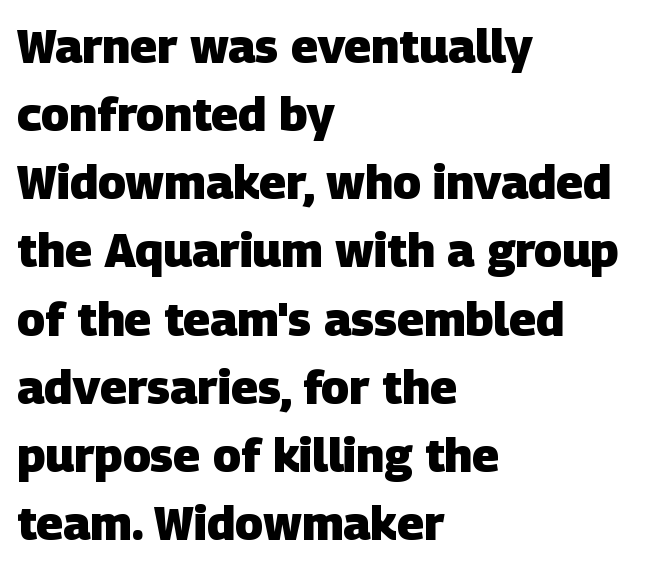
Q: Is the text bold? A: Yes.
Q: Is the typeface a serif or a sans-serif typeface? A: Sans-serif.
Q: Is the text underlined? A: No.
Q: How is the paragraph aligned? A: Left-aligned.
Q: Is the spacing between letters normal or unusually wide? A: Normal.
Q: Is the spacing between lines tight, normal or loose? A: Normal.
Q: Width (condensed, normal, or wide)? A: Normal.
Q: Stroke contrast? A: Low.
Q: x-height? A: Large.
Q: Monospaced? A: No.
